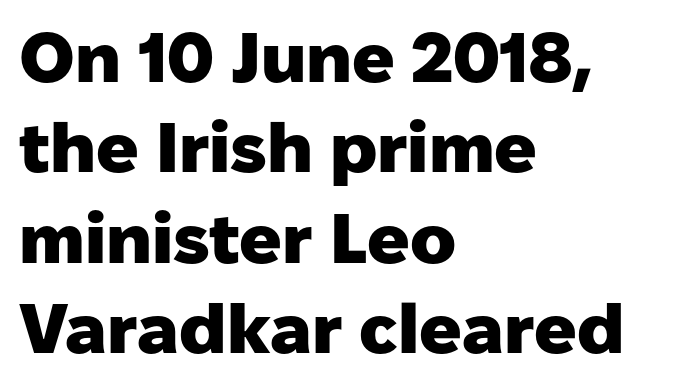
{"serif": "no", "italic": "no", "bold": "yes", "weight": "heavy", "width": "normal", "stroke_contrast": "low", "x_height": "medium", "monospaced": "no", "underline": "no", "align": "left", "line_spacing": "normal", "line_spacing_ratio": 1.29, "letter_spacing": "normal", "letter_spacing_em": 0.0, "glyph_px": 70}
